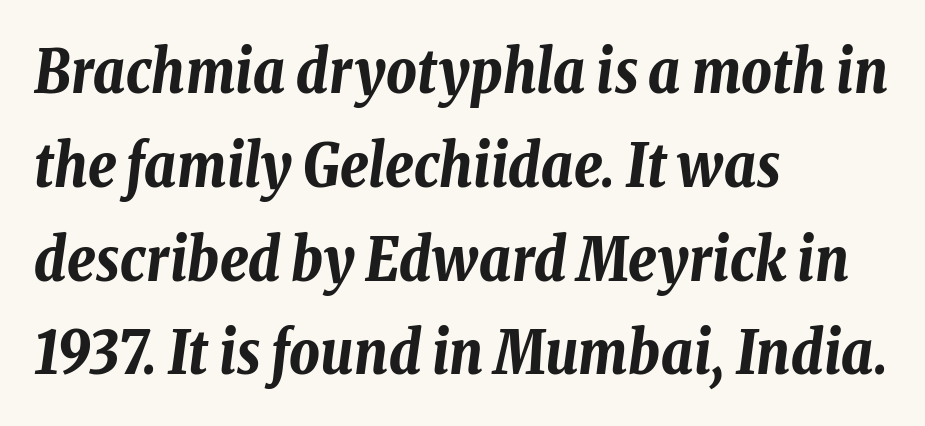
{"italic": "yes", "lean": "right", "slant_degrees": 8, "bold": "yes", "weight": "bold", "width": "condensed", "stroke_contrast": "low", "x_height": "medium", "monospaced": "no", "underline": "no", "align": "left", "line_spacing": "normal", "line_spacing_ratio": 1.59, "letter_spacing": "normal", "letter_spacing_em": 0.0, "glyph_px": 59}
